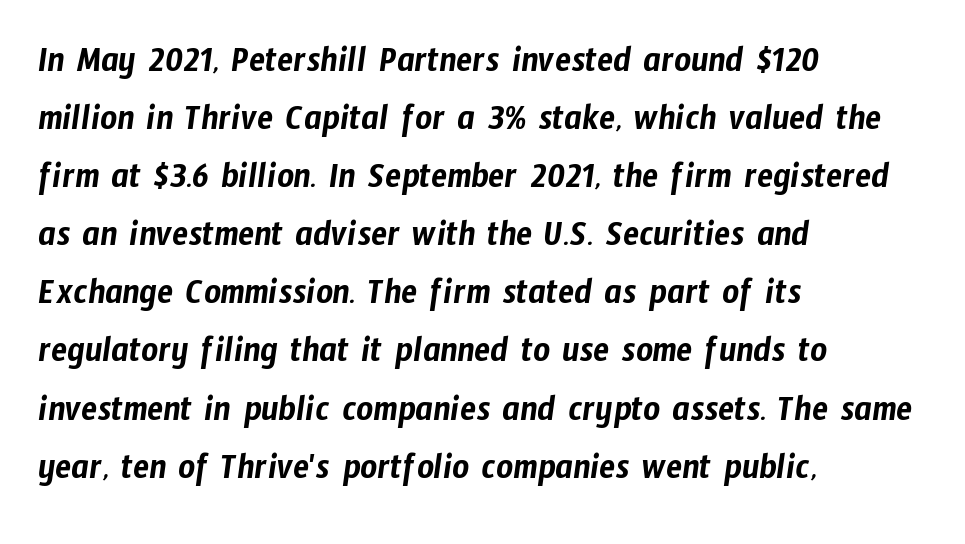
{"serif": "no", "width": "condensed", "stroke_contrast": "low", "x_height": "medium", "monospaced": "no", "underline": "no", "align": "left", "line_spacing": "normal", "line_spacing_ratio": 1.57, "letter_spacing": "normal", "letter_spacing_em": 0.0, "glyph_px": 37}
